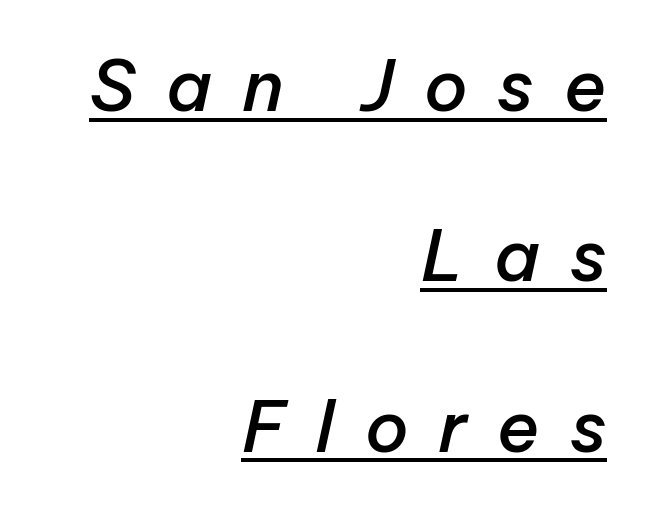
A bit beefed up — I'd call it semibold rather than bold. Line spacing here is loose. Spacing verdict: proportional, widths tailored to each character. Substantial extra tracking has been applied to these lines.
